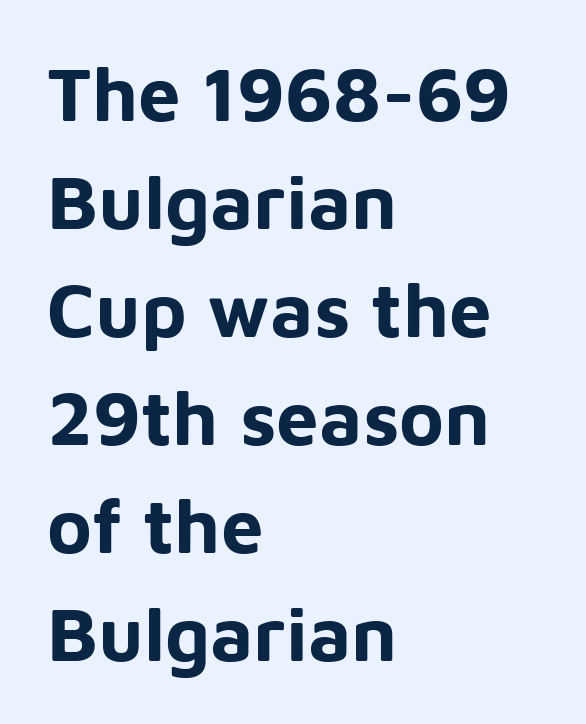
Q: Is the text bold? A: Yes.
Q: Is the text italic (slanted)? A: No, it is upright.
Q: Is the typeface a serif or a sans-serif typeface? A: Sans-serif.
Q: Is the text underlined? A: No.
Q: How is the paragraph aligned? A: Left-aligned.
Q: Is the spacing between letters normal or unusually wide? A: Normal.
Q: Is the spacing between lines tight, normal or loose? A: Normal.
Q: Width (condensed, normal, or wide)? A: Normal.
Q: Stroke contrast? A: Low.
Q: x-height? A: Medium.
Q: Monospaced? A: No.
